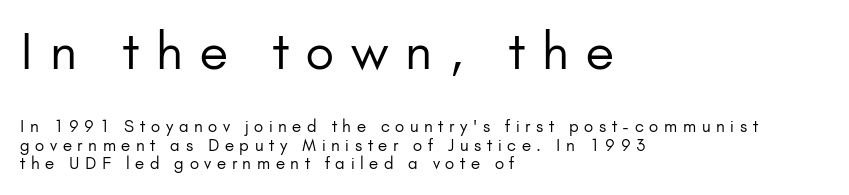
Q: Is the text bold? A: No.
Q: Is the text italic (slanted)? A: No, it is upright.
Q: Is the typeface a serif or a sans-serif typeface? A: Sans-serif.
Q: Is the text underlined? A: No.
Q: How is the paragraph aligned? A: Left-aligned.
Q: Is the spacing between letters normal or unusually wide? A: Unusually wide.
Q: Which block of text is set in a larger size, the first (top) or the second (bottom)? A: The first (top) one.
Q: Width (condensed, normal, or wide)? A: Normal.
Q: Stroke contrast? A: Low.
Q: x-height? A: Small.
Q: Monospaced? A: No.
